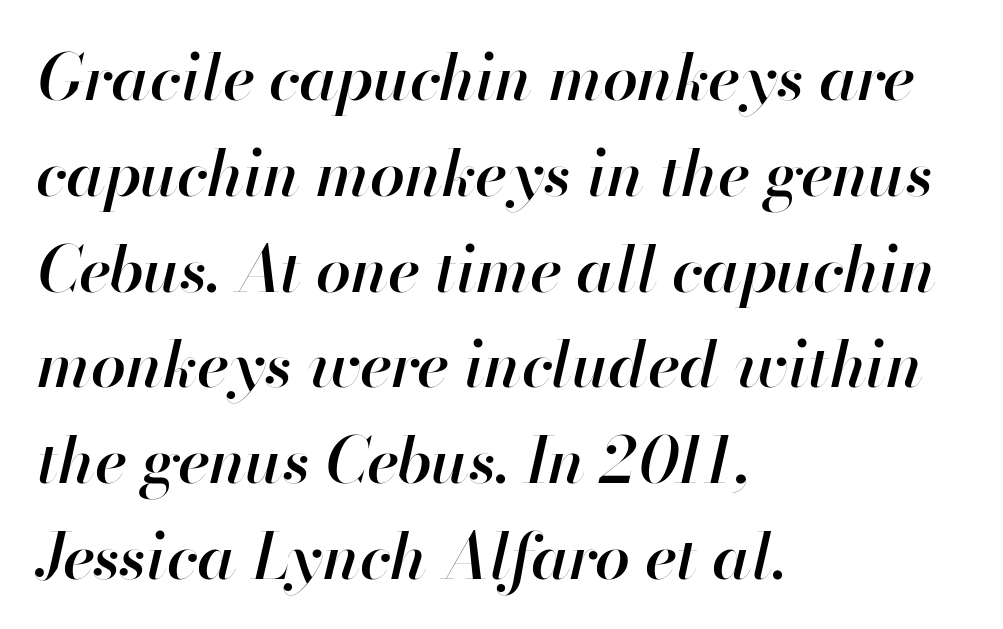
The image shows 63 px semibold type, italic (leaning right); set left-aligned, normal line spacing (1.52x), normal letter spacing, not underlined; high stroke contrast and a small x-height.
